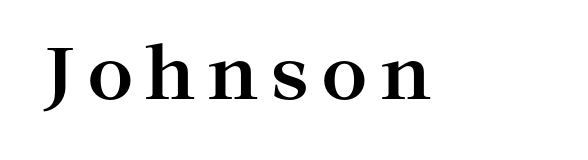
The image shows 73 px bold, wide serif type, upright; set not underlined; high stroke contrast and a medium x-height.
